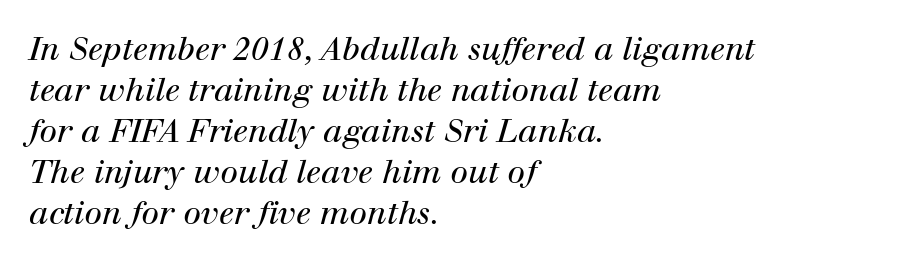
The gaps between neighbouring characters are ordinary and unremarkable. The zone under the glyphs is completely vacant. You could not count columns in this text — the font is proportionally spaced. These lines are composed in type with serifs. Slanted lettering throughout. Does the leading feel generous? No, just average.
